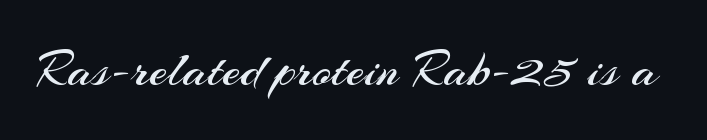
Q: Is the text bold? A: No.
Q: Is the text italic (slanted)? A: Yes.
Q: Is the typeface a serif or a sans-serif typeface? A: Sans-serif.
Q: Is the text underlined? A: No.
Q: Is the spacing between letters normal or unusually wide? A: Normal.
Q: Width (condensed, normal, or wide)? A: Normal.
Q: Stroke contrast? A: Medium.
Q: x-height? A: Small.
Q: Monospaced? A: No.
